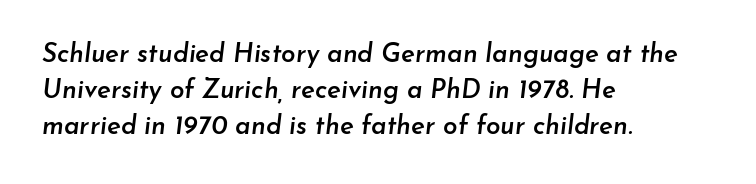
{"italic": "yes", "lean": "right", "slant_degrees": 7, "bold": "semi", "underline": "no", "align": "left", "line_spacing": "normal", "line_spacing_ratio": 1.39, "letter_spacing": "normal", "letter_spacing_em": 0.0, "glyph_px": 26}
